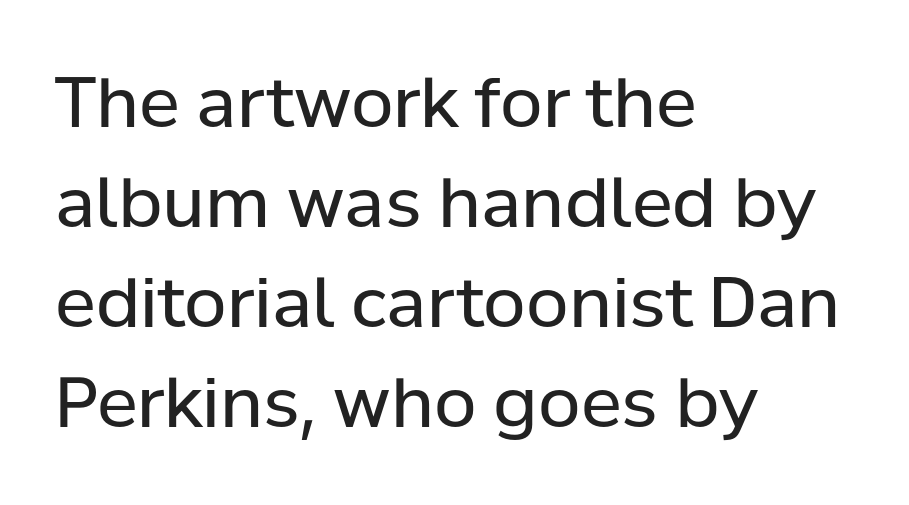
{"serif": "no", "italic": "no", "bold": "no", "weight": "regular", "width": "normal", "stroke_contrast": "low", "x_height": "medium", "monospaced": "no", "underline": "no", "align": "left", "line_spacing": "normal", "line_spacing_ratio": 1.45, "letter_spacing": "normal", "letter_spacing_em": 0.0, "glyph_px": 69}
